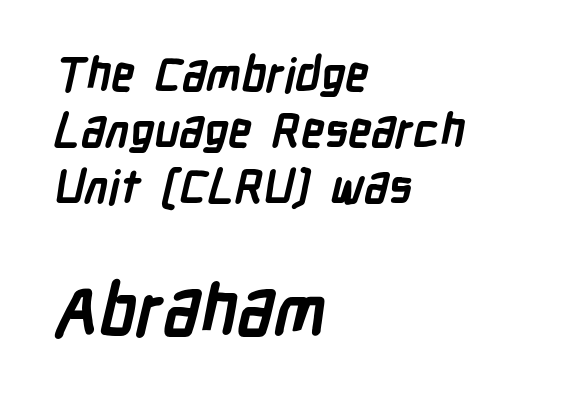
{"serif": "no", "bold": "yes", "weight": "semibold", "width": "condensed", "stroke_contrast": "low", "x_height": "medium", "monospaced": "no", "underline": "no", "align": "left", "line_spacing_ratio": 1.22, "letter_spacing": "normal", "letter_spacing_em": 0.0, "larger_block": "second", "size_ratio": 1.5, "glyph_px": 69}
